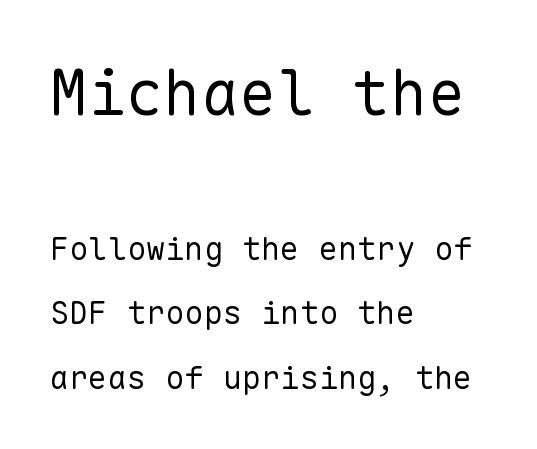
Q: Is the text bold? A: No.
Q: Is the text italic (slanted)? A: No, it is upright.
Q: Is the typeface a serif or a sans-serif typeface? A: Sans-serif.
Q: Is the text underlined? A: No.
Q: How is the paragraph aligned? A: Left-aligned.
Q: Is the spacing between letters normal or unusually wide? A: Normal.
Q: Is the spacing between lines tight, normal or loose? A: Loose.
Q: Which block of text is set in a larger size, the first (top) or the second (bottom)? A: The first (top) one.
Q: Width (condensed, normal, or wide)? A: Normal.
Q: Stroke contrast? A: Low.
Q: x-height? A: Medium.
Q: Monospaced? A: Yes.
